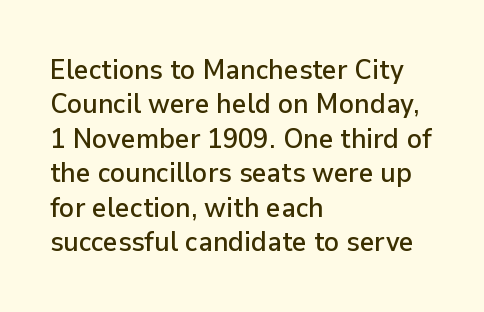
{"serif": "no", "italic": "no", "width": "normal", "stroke_contrast": "low", "x_height": "medium", "monospaced": "no", "underline": "no", "align": "left", "line_spacing_ratio": 1.23, "letter_spacing": "normal", "letter_spacing_em": 0.0, "glyph_px": 28}
